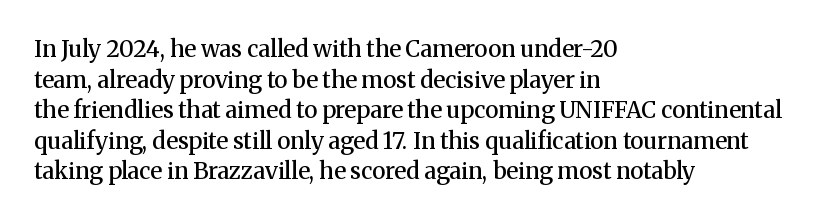
The image shows 23 px text type, upright; set left-aligned, normal line spacing (1.33x), normal letter spacing, not underlined.
